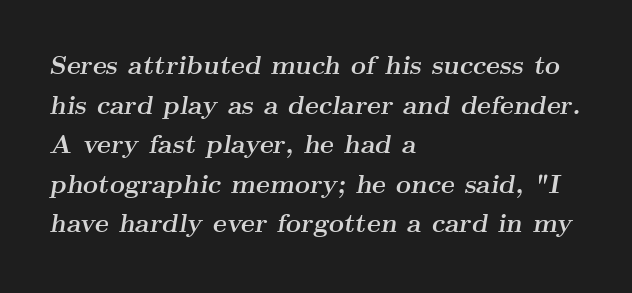
Q: Is the text bold? A: Yes.
Q: Is the text italic (slanted)? A: Yes, it leans right by about 9 degrees.
Q: Is the text underlined? A: No.
Q: How is the paragraph aligned? A: Left-aligned.
Q: Is the spacing between letters normal or unusually wide? A: Normal.
Q: Is the spacing between lines tight, normal or loose? A: Normal.
